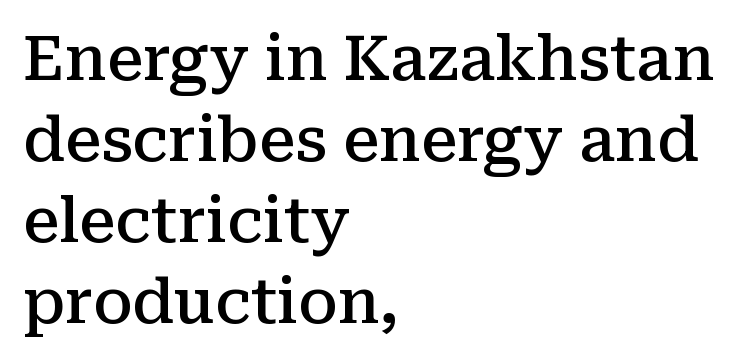
The image shows 61 px semibold serif type, upright; set left-aligned, normal line spacing (1.33x), normal letter spacing, not underlined; medium stroke contrast and a medium x-height.
